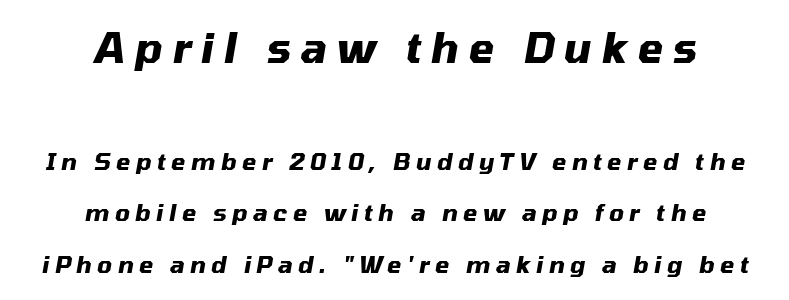
The image shows 41 px heavy type, italic (leaning right); set centered, loose line spacing (2.24x), unusually wide letter spacing (+0.24 em), not underlined; the first (top) block is 1.78x larger; medium stroke contrast and a medium x-height.
